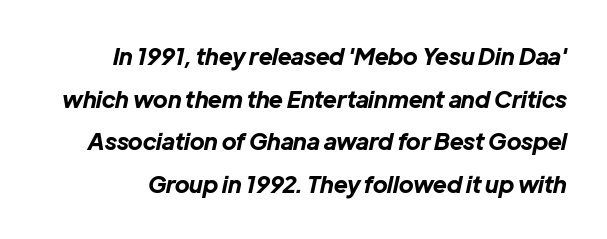
The image shows 23 px bold type, italic (leaning right); set line spacing 1.85x, normal letter spacing, not underlined.
